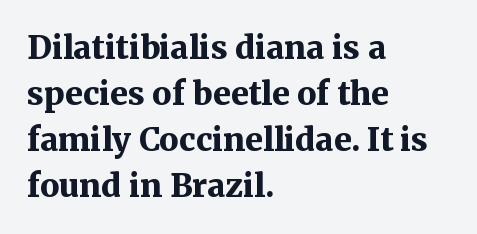
The image shows 32 px bold serif type, upright; set left-aligned, normal line spacing (1.44x), normal letter spacing, not underlined; medium stroke contrast and a medium x-height.
